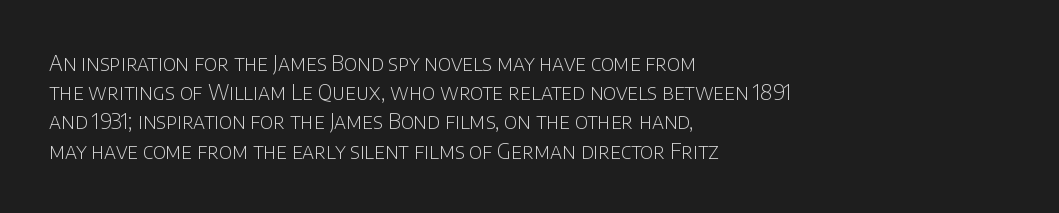
The image shows 21 px text type, upright; set left-aligned, normal line spacing (1.39x), normal letter spacing, not underlined.
